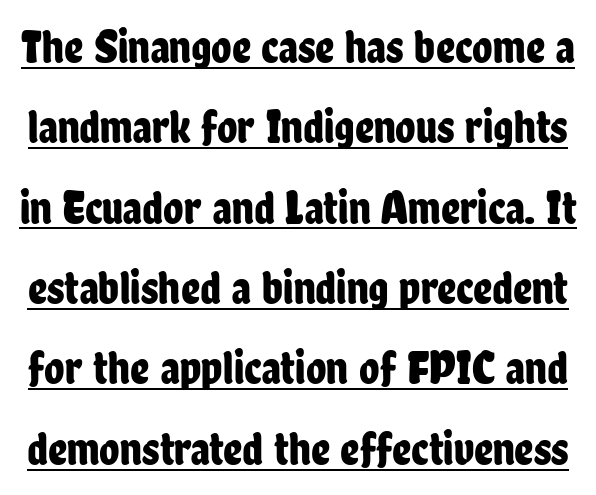
The image shows 47 px condensed sans-serif type, upright; set line spacing 1.71x, normal letter spacing, underlined; low stroke contrast and a medium x-height.
